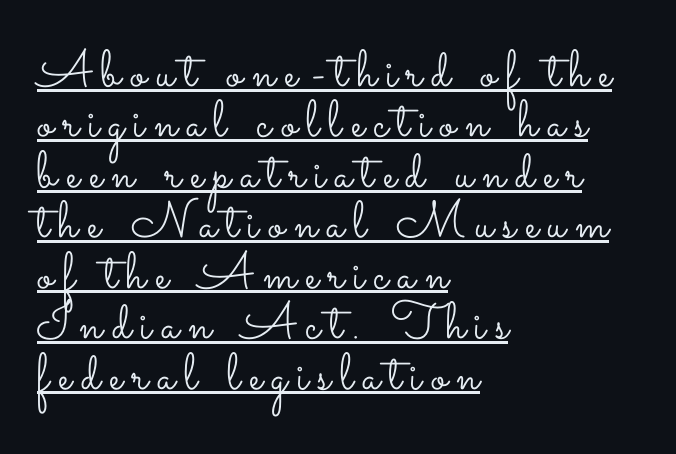
{"bold": "no", "weight": "light", "width": "wide", "stroke_contrast": "low", "x_height": "small", "monospaced": "no", "underline": "yes", "align": "left", "line_spacing": "tight", "line_spacing_ratio": 0.97, "glyph_px": 52}
